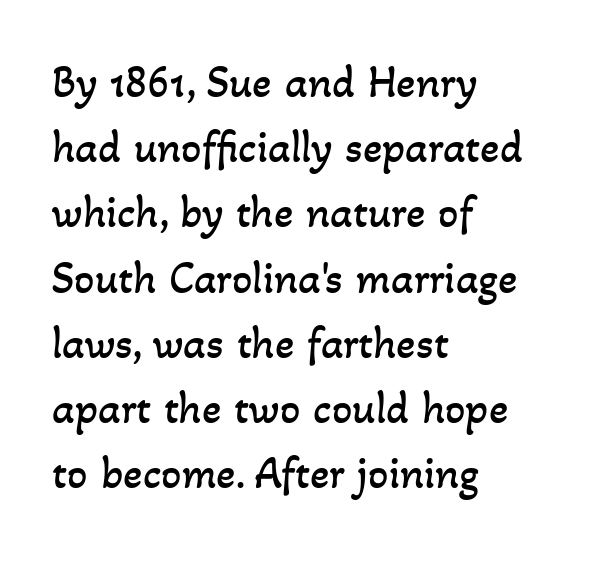
{"bold": "no", "weight": "regular", "width": "normal", "stroke_contrast": "low", "x_height": "small", "monospaced": "no", "underline": "no", "align": "left", "line_spacing": "normal", "line_spacing_ratio": 1.45, "letter_spacing": "normal", "letter_spacing_em": 0.0, "glyph_px": 45}
